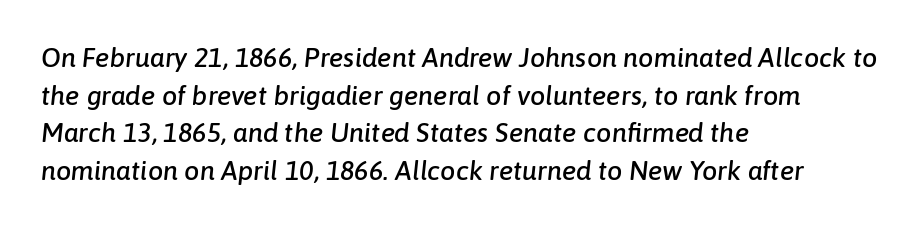
Interline gaps are of average width in this sample. The zone under the glyphs is completely vacant. Short and long lines alike share a common starting point at left. Designer's note — italics engaged. Characters follow at the spacing the type designer built in.
